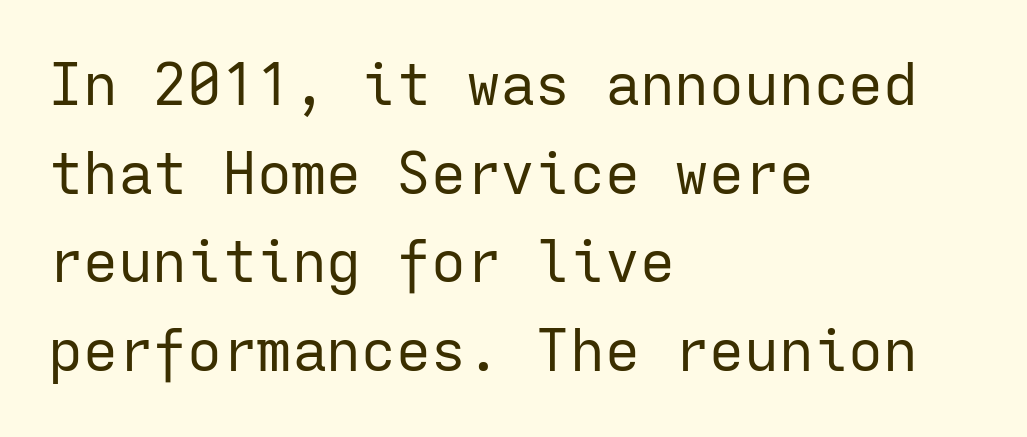
The image shows 58 px regular-weight sans-serif type, upright, monospaced; set left-aligned, normal line spacing (1.53x), normal letter spacing, not underlined; low stroke contrast and a medium x-height.
